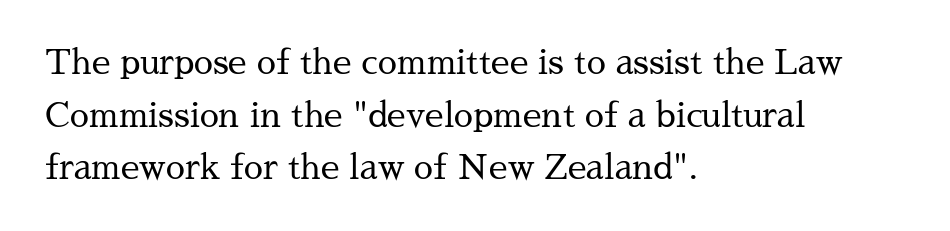
Rows of type keep a routine distance in the vertical direction. Designer's note — italics off, roman on. This rendering uses left alignment, leaving the right contour irregular. Nobody touched the tracking dial on this one. The font family rendered here belongs to the serif group.
